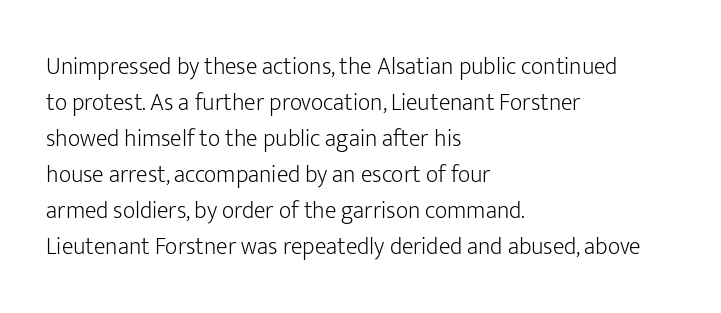
The image shows 24 px text type, upright; set left-aligned, normal line spacing (1.5x), normal letter spacing, not underlined.
